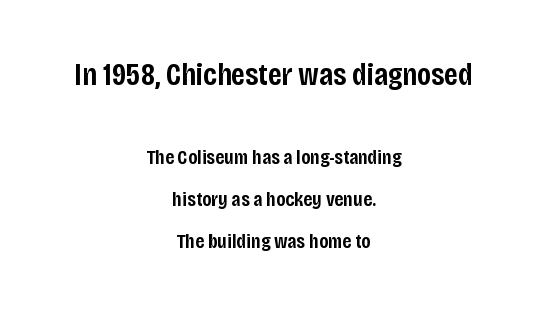
Q: Is the text bold? A: Semi-bold.
Q: Is the text italic (slanted)? A: No, it is upright.
Q: Is the typeface a serif or a sans-serif typeface? A: Sans-serif.
Q: Is the text underlined? A: No.
Q: How is the paragraph aligned? A: Centered.
Q: Is the spacing between letters normal or unusually wide? A: Normal.
Q: Is the spacing between lines tight, normal or loose? A: Loose.
Q: Which block of text is set in a larger size, the first (top) or the second (bottom)? A: The first (top) one.
Q: Width (condensed, normal, or wide)? A: Condensed.
Q: Stroke contrast? A: Low.
Q: x-height? A: Large.
Q: Monospaced? A: No.
